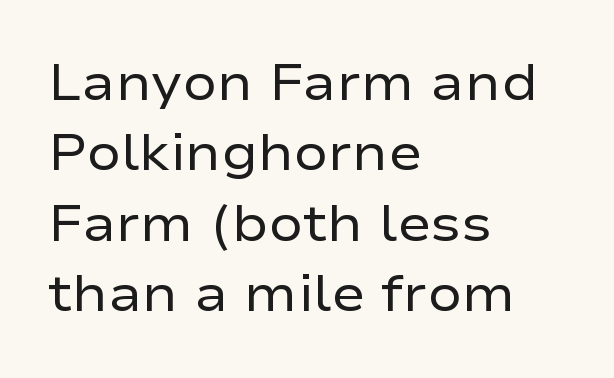
If you drew a ruler down the left edge, every line would touch it. Unmarked baselines from the first word to the last. How are the letters spaced? Ordinarily, with no added tracking. A normal amount of white space separates one row of letters from the next.
